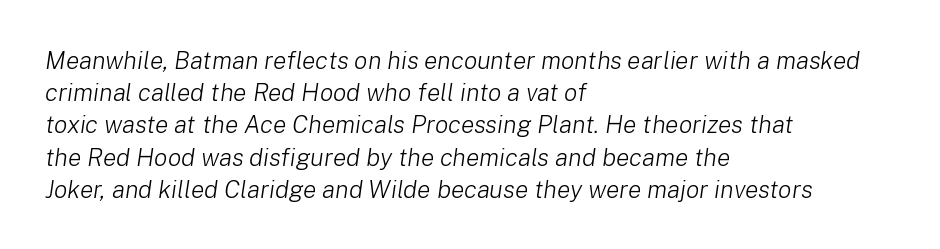
The image shows 25 px text type, italic (leaning right); set left-aligned, normal line spacing (1.29x), normal letter spacing, not underlined.
